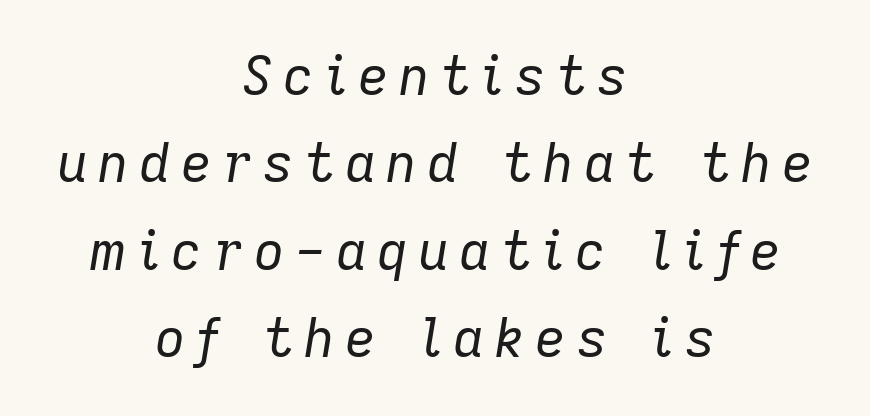
{"italic": "yes", "lean": "right", "slant_degrees": 9, "bold": "no", "weight": "regular", "width": "normal", "stroke_contrast": "low", "x_height": "medium", "monospaced": "no", "underline": "no", "align": "center", "line_spacing": "normal", "line_spacing_ratio": 1.65, "letter_spacing": "wide", "letter_spacing_em": 0.2, "glyph_px": 53}
